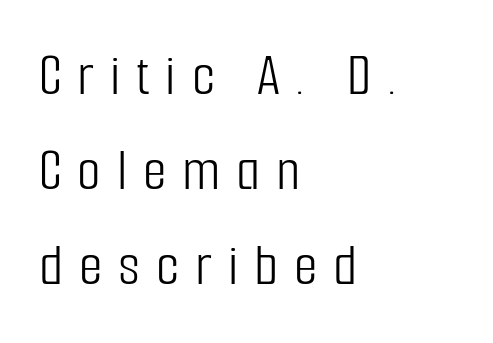
Q: Is the text bold? A: No.
Q: Is the text italic (slanted)? A: No, it is upright.
Q: Is the typeface a serif or a sans-serif typeface? A: Sans-serif.
Q: Is the text underlined? A: No.
Q: How is the paragraph aligned? A: Left-aligned.
Q: Is the spacing between letters normal or unusually wide? A: Unusually wide.
Q: Is the spacing between lines tight, normal or loose? A: Normal.
Q: Width (condensed, normal, or wide)? A: Condensed.
Q: Stroke contrast? A: Low.
Q: x-height? A: Medium.
Q: Monospaced? A: No.
